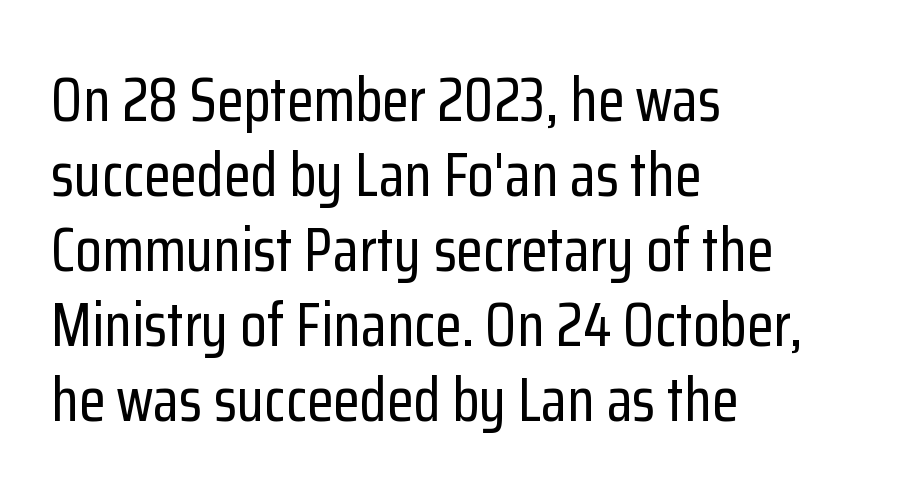
The image shows 61 px condensed sans-serif type, upright; set left-aligned, line spacing 1.23x, normal letter spacing, not underlined; low stroke contrast and a medium x-height.
